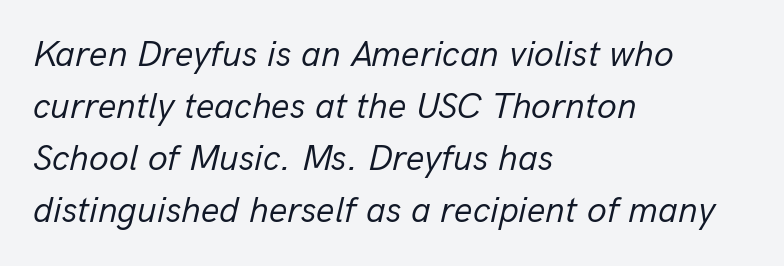
The image shows 36 px regular-weight type, italic (leaning right); set left-aligned, normal line spacing (1.44x), normal letter spacing, not underlined; low stroke contrast and a medium x-height.
